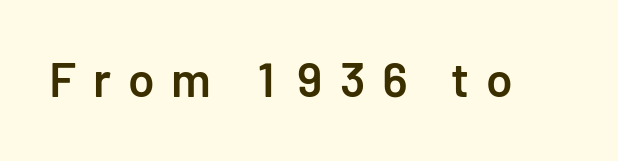
{"serif": "no", "italic": "no", "bold": "semi", "weight": "semibold", "width": "normal", "stroke_contrast": "low", "x_height": "medium", "monospaced": "no", "underline": "no", "letter_spacing": "wide", "letter_spacing_em": 0.35, "glyph_px": 48}
